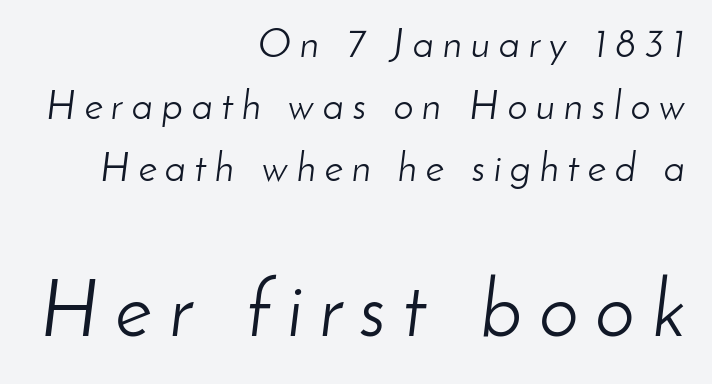
{"italic": "yes", "lean": "right", "slant_degrees": 8, "bold": "no", "weight": "light", "width": "normal", "stroke_contrast": "low", "x_height": "small", "monospaced": "no", "underline": "no", "align": "right", "line_spacing": "normal", "line_spacing_ratio": 1.55, "letter_spacing": "wide", "letter_spacing_em": 0.22, "larger_block": "second", "size_ratio": 1.98, "glyph_px": 79}
